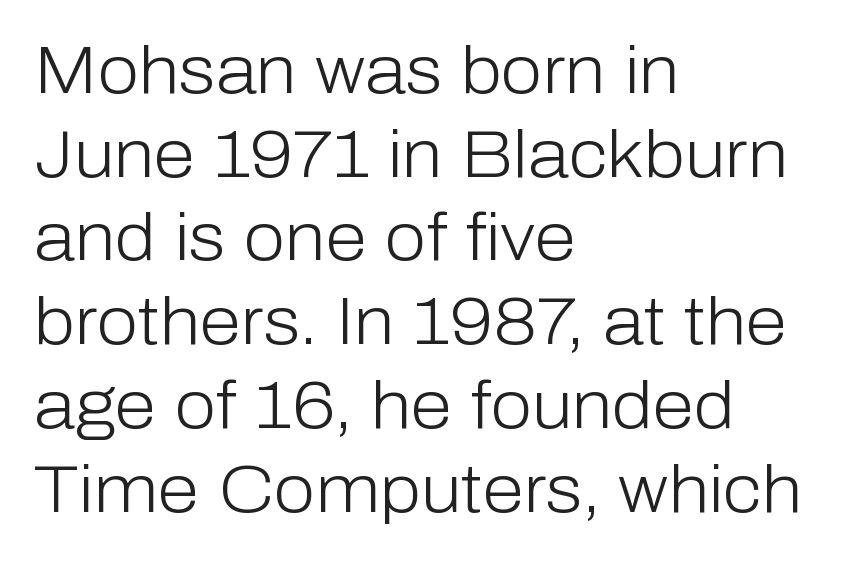
This rendering uses left alignment, leaving the right contour irregular. Vertical spacing — default. Observe the ordinary spacing: letters are neighbours, not strangers. Notice how the stems are strictly vertical — no italics here. Is the type heavy? It reads as light-to-regular instead. Think of a printed novel: that variable character pitch is what you see here.
